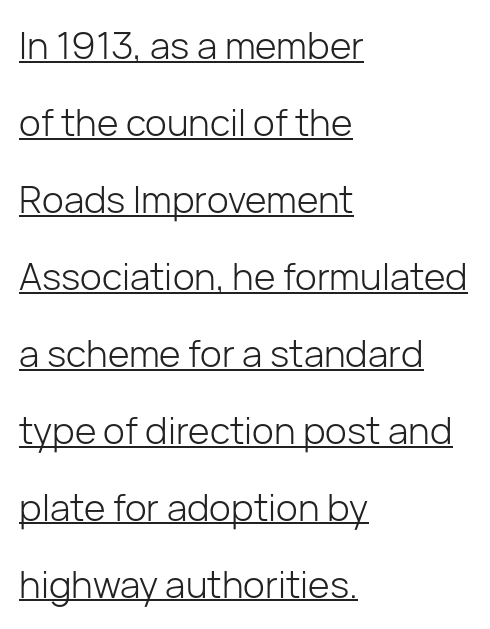
The letterforms sit at book weight or below. The face used here appears with an underline applied. The letterforms sit shoulder to shoulder at normal distance. These lines are rendered in a variable-pitch font.
